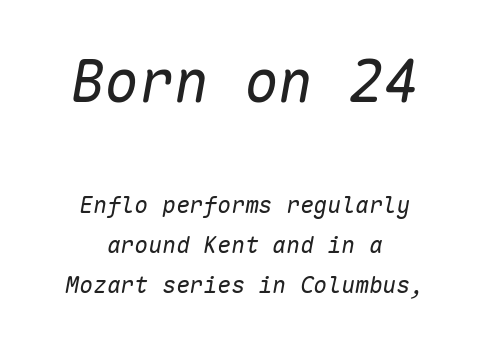
The image shows 58 px regular-weight type, italic (leaning right), monospaced; set centered, line spacing 1.74x, normal letter spacing, not underlined; the first (top) block is 2.52x larger; low stroke contrast and a medium x-height.
